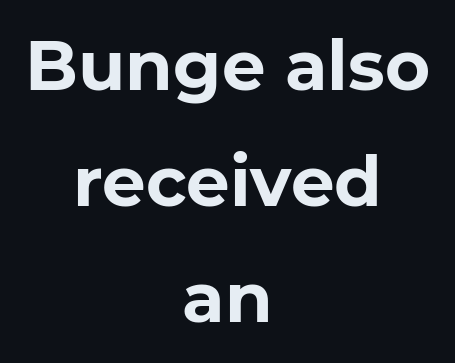
Q: Is the text bold? A: Yes.
Q: Is the text italic (slanted)? A: No, it is upright.
Q: Is the typeface a serif or a sans-serif typeface? A: Sans-serif.
Q: Is the text underlined? A: No.
Q: How is the paragraph aligned? A: Centered.
Q: Is the spacing between letters normal or unusually wide? A: Normal.
Q: Is the spacing between lines tight, normal or loose? A: Normal.
Q: Width (condensed, normal, or wide)? A: Normal.
Q: Stroke contrast? A: Low.
Q: x-height? A: Medium.
Q: Monospaced? A: No.
